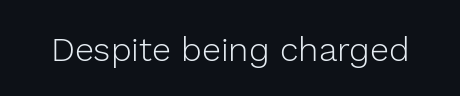
Q: Is the text bold? A: No.
Q: Is the text italic (slanted)? A: No, it is upright.
Q: Is the typeface a serif or a sans-serif typeface? A: Sans-serif.
Q: Is the text underlined? A: No.
Q: Is the spacing between letters normal or unusually wide? A: Normal.
Q: Width (condensed, normal, or wide)? A: Normal.
Q: x-height? A: Medium.
Q: Monospaced? A: No.
